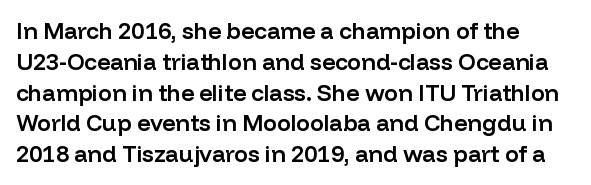
The image shows 23 px text type, upright; set left-aligned, normal line spacing (1.34x), normal letter spacing, not underlined.
